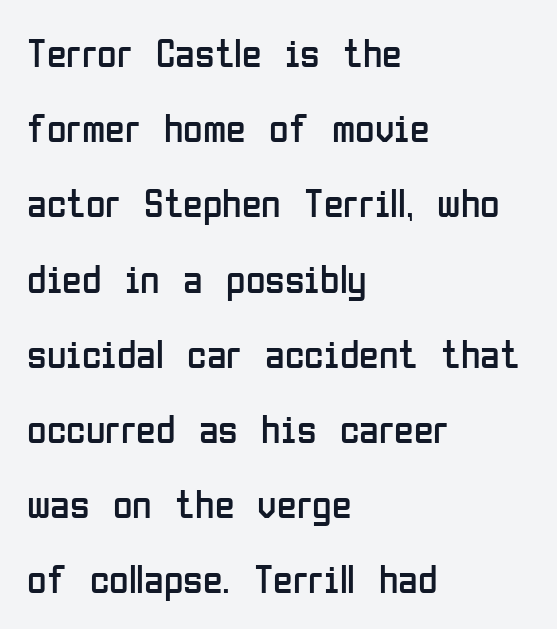
{"serif": "no", "italic": "no", "bold": "no", "weight": "regular", "width": "condensed", "stroke_contrast": "low", "x_height": "medium", "monospaced": "no", "underline": "no", "align": "left", "line_spacing_ratio": 1.88, "letter_spacing": "normal", "letter_spacing_em": 0.0, "glyph_px": 40}
